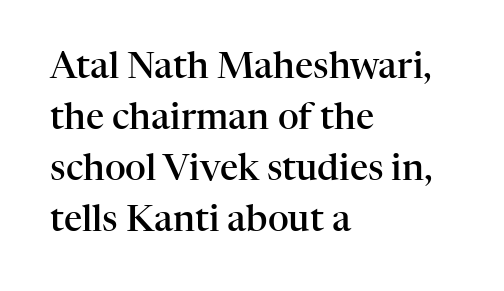
Q: Is the text bold? A: Semi-bold.
Q: Is the text italic (slanted)? A: No, it is upright.
Q: Is the typeface a serif or a sans-serif typeface? A: Serif.
Q: Is the text underlined? A: No.
Q: How is the paragraph aligned? A: Left-aligned.
Q: Is the spacing between letters normal or unusually wide? A: Normal.
Q: Is the spacing between lines tight, normal or loose? A: Normal.
Q: Width (condensed, normal, or wide)? A: Normal.
Q: Stroke contrast? A: High.
Q: x-height? A: Medium.
Q: Monospaced? A: No.
